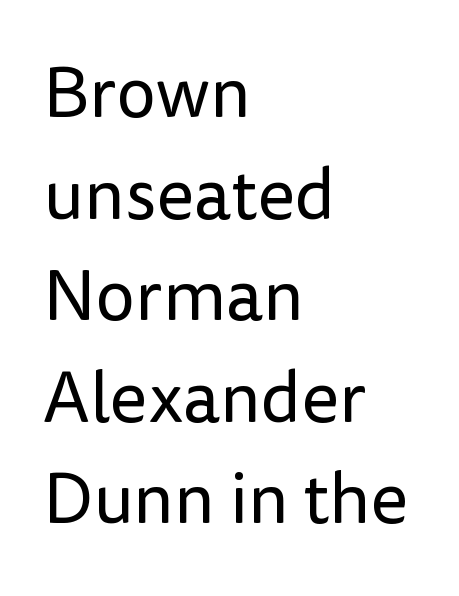
Q: Is the text bold? A: No.
Q: Is the text italic (slanted)? A: No, it is upright.
Q: Is the typeface a serif or a sans-serif typeface? A: Sans-serif.
Q: Is the text underlined? A: No.
Q: How is the paragraph aligned? A: Left-aligned.
Q: Is the spacing between letters normal or unusually wide? A: Normal.
Q: Is the spacing between lines tight, normal or loose? A: Normal.
Q: Width (condensed, normal, or wide)? A: Normal.
Q: Stroke contrast? A: Low.
Q: x-height? A: Medium.
Q: Monospaced? A: No.
